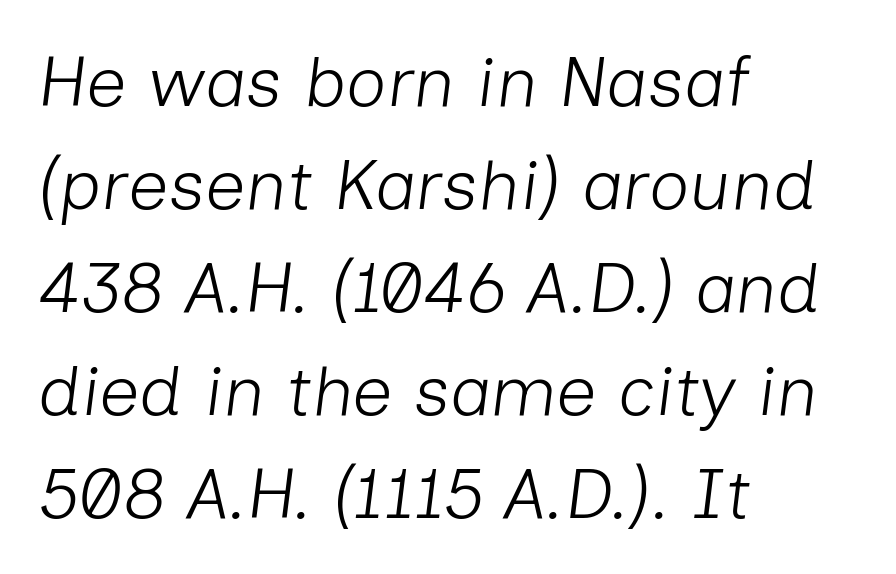
The block of text has a typical density, with ordinary space between rows. The letterforms sit at book weight or below. Leftover space on each line is placed entirely after the last word. Does the lettering tilt? It does — this is italic.
